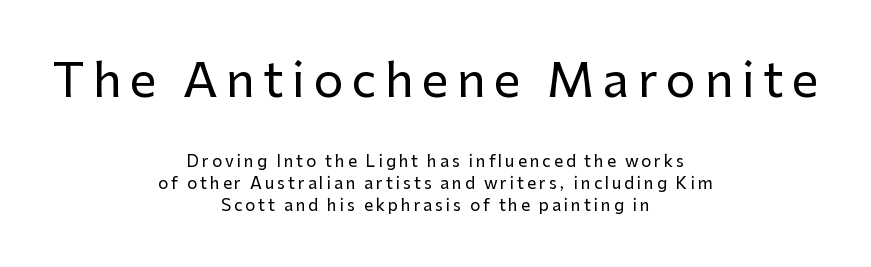
The image shows 47 px sans-serif type, upright; set centered, normal line spacing (1.37x), not underlined; the first (top) block is 2.94x larger; low stroke contrast and a medium x-height.
